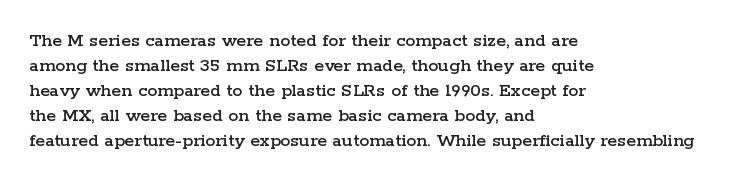
The space between consecutive lines is moderate. The area under the type is left untouched. The letters sit at their default tracking, neither squeezed nor spread. If you drew a line through each stem, it would be perfectly vertical. This rendering uses left alignment, leaving the right contour irregular.
